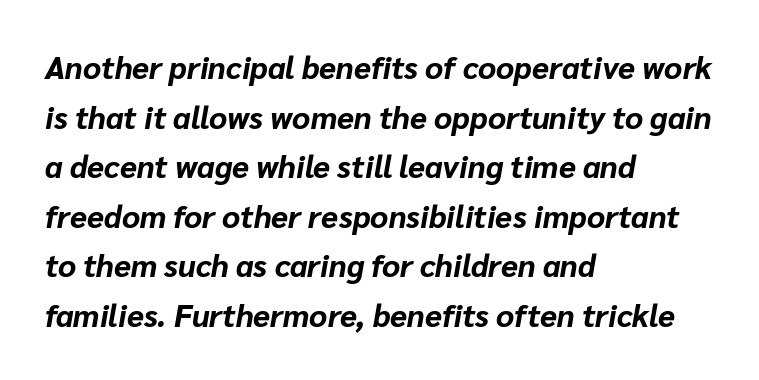
Q: Is the text bold? A: Yes.
Q: Is the text italic (slanted)? A: Yes, it leans right by about 10 degrees.
Q: Is the text underlined? A: No.
Q: How is the paragraph aligned? A: Left-aligned.
Q: Is the spacing between letters normal or unusually wide? A: Normal.
Q: Is the spacing between lines tight, normal or loose? A: Normal.
Q: Width (condensed, normal, or wide)? A: Normal.
Q: Stroke contrast? A: Low.
Q: x-height? A: Medium.
Q: Monospaced? A: No.
